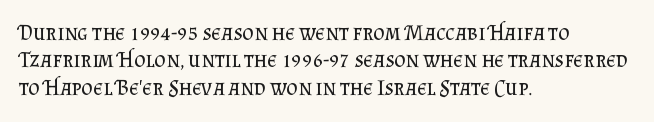
Rendered with straight, roman letterforms. Weight: not bold — regular or lighter. Words appear dense and cohesive because spacing is normal. Horizontal alignment here is leftward, the default for most running prose. A clean baseline with only descenders dipping below it.
